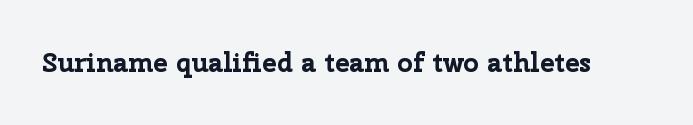
What stands out about the letter spacing? Nothing — it is the standard amount. No italicization has been applied; the sample stays upright. The gap between lines stays unmarked. Thick stems and heavy bowls — unmistakably bold.
